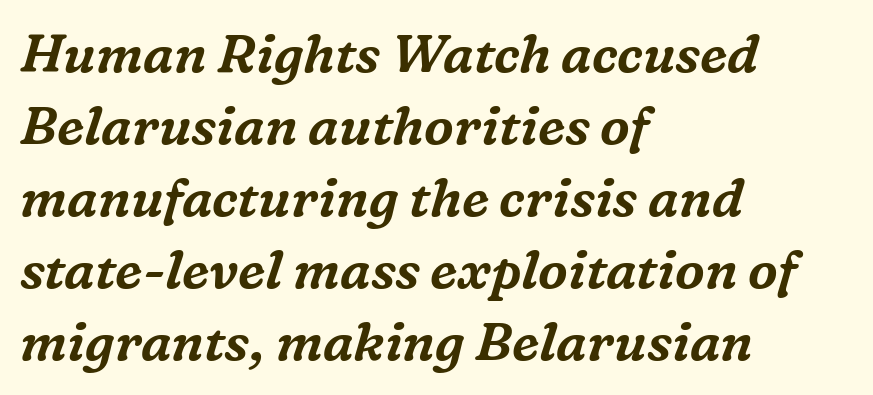
The horizontal fit of the characters is conventional and even. Bare-footed words on every line. The specimen reads as italic at a glance. Regular leading.
